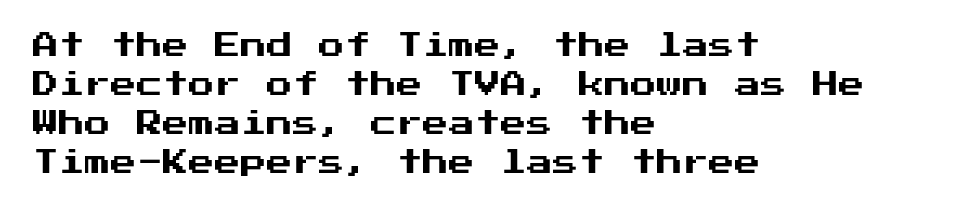
Q: Is the text italic (slanted)? A: No, it is upright.
Q: Is the text underlined? A: No.
Q: How is the paragraph aligned? A: Left-aligned.
Q: Is the spacing between letters normal or unusually wide? A: Normal.
Q: Is the spacing between lines tight, normal or loose? A: Normal.
